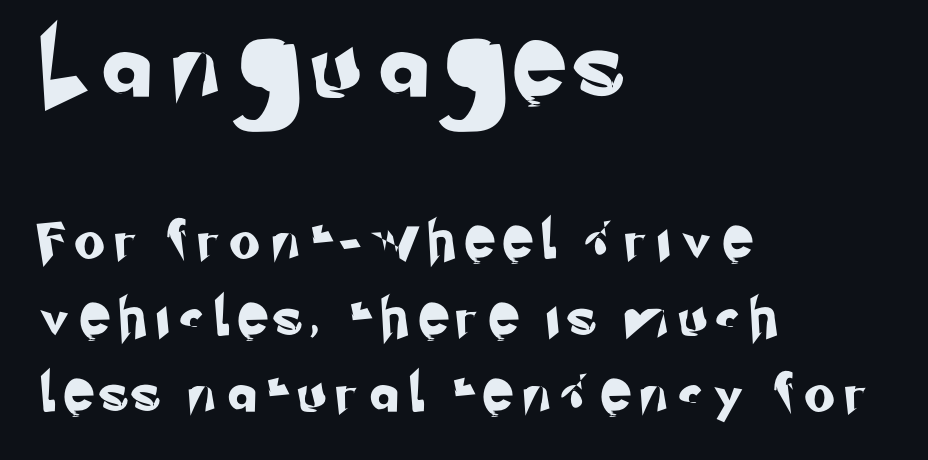
{"serif": "no", "width": "normal", "stroke_contrast": "low", "x_height": "small", "monospaced": "no", "underline": "no", "align": "left", "line_spacing": "loose", "line_spacing_ratio": 2.01, "letter_spacing": "wide", "letter_spacing_em": 0.38, "larger_block": "first", "size_ratio": 1.74, "glyph_px": 66}
